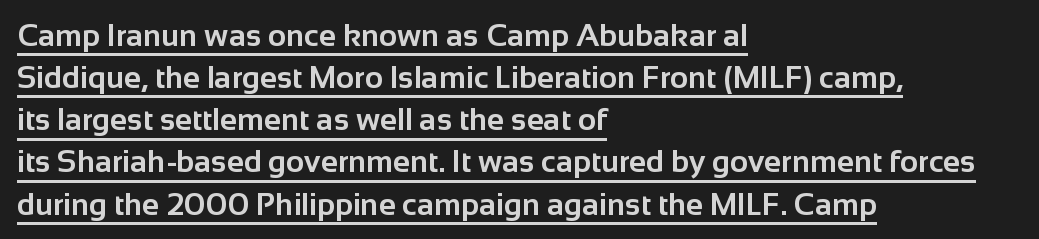
These lines were composed using upright roman letters. The typesetter has applied underlining to the passage shown. Stroke thickness is high; the sample reads as a true bold. The vertical gap from one line to the next is medium.
